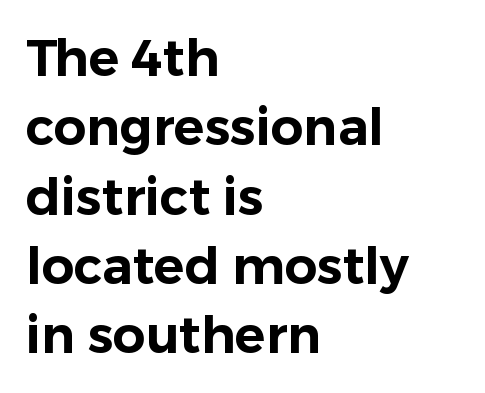
The lines are quadded left. Here the designer chose a conventional face with non-uniform glyph widths. Every stem runs plumb, perpendicular to the baseline. Each word holds together tightly as a unit, with standard inter-letter gaps. Classification — sans serif. Does the leading feel generous? No, just average.
